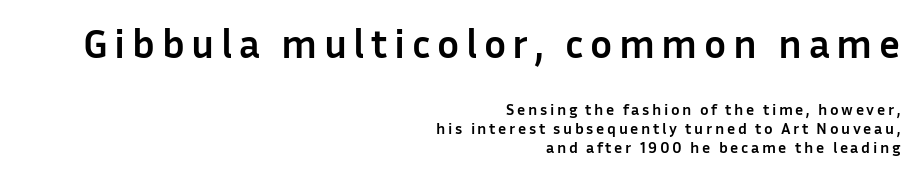
The image shows 41 px semibold sans-serif type, upright; set right-aligned, line spacing 1.2x, not underlined; the first (top) block is 2.56x larger; low stroke contrast and a medium x-height.
